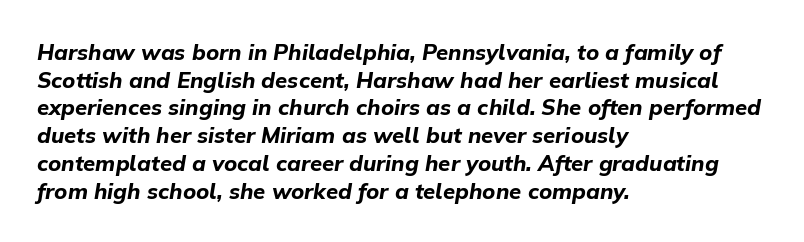
Does the copy run flush right? No — it runs flush left. The horizontal fit of the characters is conventional and even. Summary of weight: heavy, a full bold. The leading is moderate, giving the passage an even texture. Observe the lean: these are italic letterforms.
